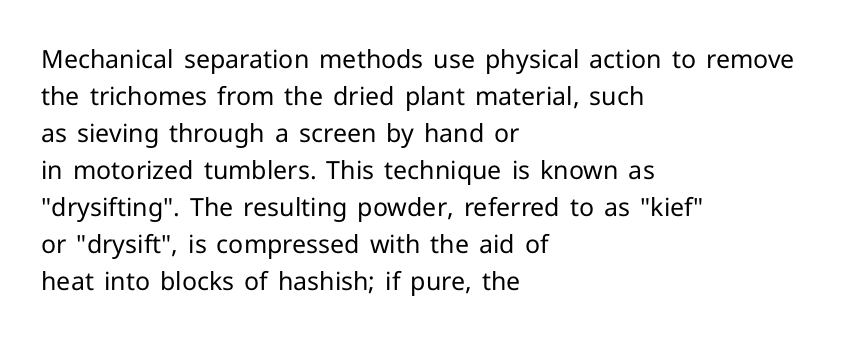
{"italic": "no", "bold": "no", "underline": "no", "align": "left", "line_spacing": "normal", "line_spacing_ratio": 1.48, "letter_spacing": "normal", "letter_spacing_em": 0.0, "glyph_px": 25}
